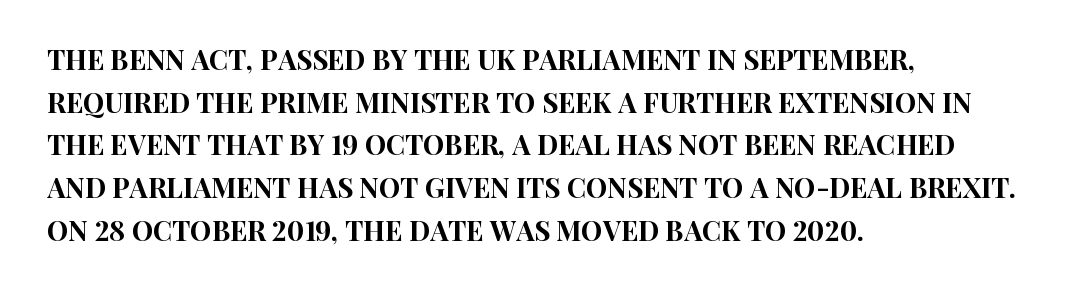
{"italic": "no", "underline": "no", "align": "left", "line_spacing": "normal", "line_spacing_ratio": 1.58, "letter_spacing": "normal", "letter_spacing_em": 0.0, "glyph_px": 27}
